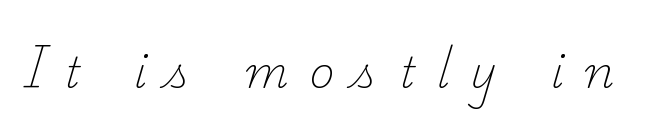
Spacing between characters has been opened up far beyond the box default. The words here are not underlined. Caption: face not bold, strokes unweighted. Typographically, this falls in the serif category.
